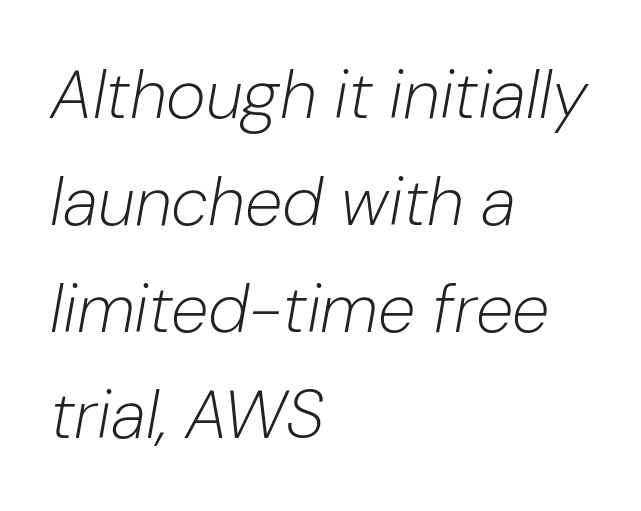
Compared with typical paragraphs, the rows here are spaced about the same. Letters rest on an invisible, unmarked baseline. An italicized treatment has been applied to the whole sample. Do the characters align in a grid? No, the font is proportional. Between one letter and the next there's only the usual sliver of space. A quiet, ordinary-to-light weight characterises the typeface.
